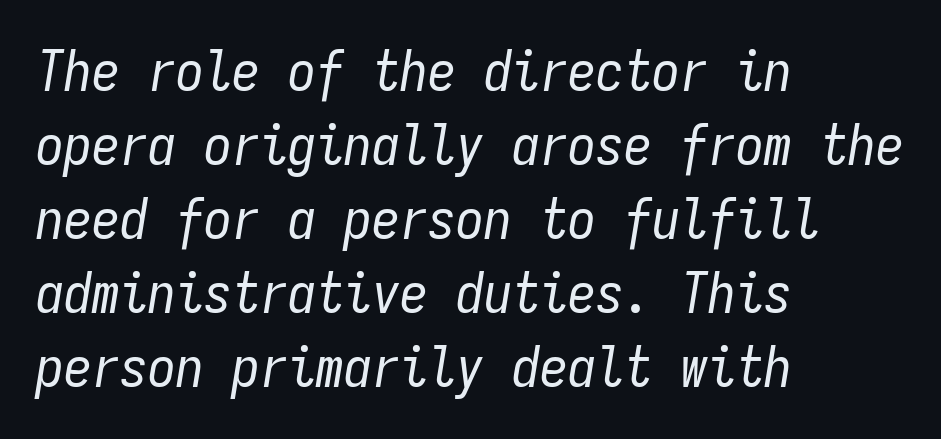
Q: Is the text bold? A: No.
Q: Is the text italic (slanted)? A: Yes, it leans right by about 9 degrees.
Q: Is the text underlined? A: No.
Q: How is the paragraph aligned? A: Left-aligned.
Q: Is the spacing between letters normal or unusually wide? A: Normal.
Q: Is the spacing between lines tight, normal or loose? A: Normal.
Q: Width (condensed, normal, or wide)? A: Condensed.
Q: Stroke contrast? A: Low.
Q: x-height? A: Medium.
Q: Monospaced? A: Yes.
